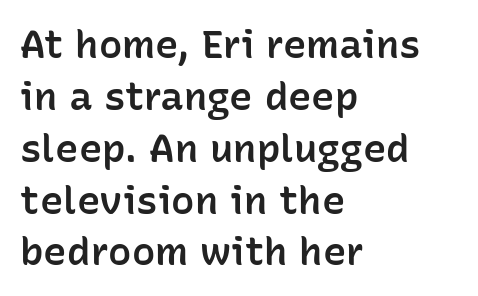
The image shows 39 px semibold sans-serif type, upright; set left-aligned, normal line spacing (1.33x), normal letter spacing, not underlined; low stroke contrast and a medium x-height.
